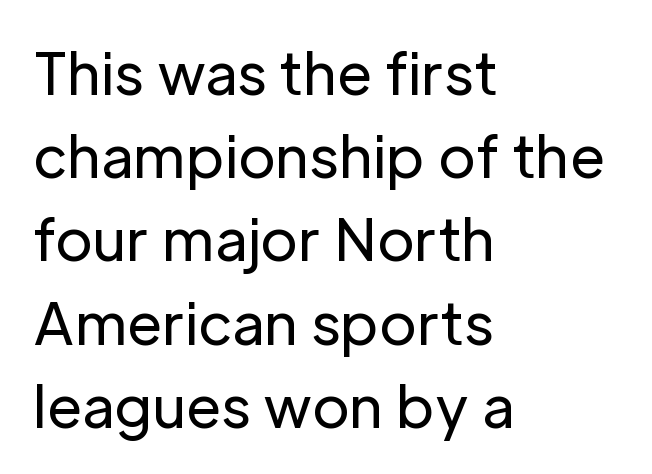
{"serif": "no", "italic": "no", "bold": "no", "weight": "regular", "width": "normal", "stroke_contrast": "low", "x_height": "medium", "monospaced": "no", "underline": "no", "align": "left", "line_spacing": "normal", "line_spacing_ratio": 1.46, "letter_spacing": "normal", "letter_spacing_em": 0.0, "glyph_px": 57}
